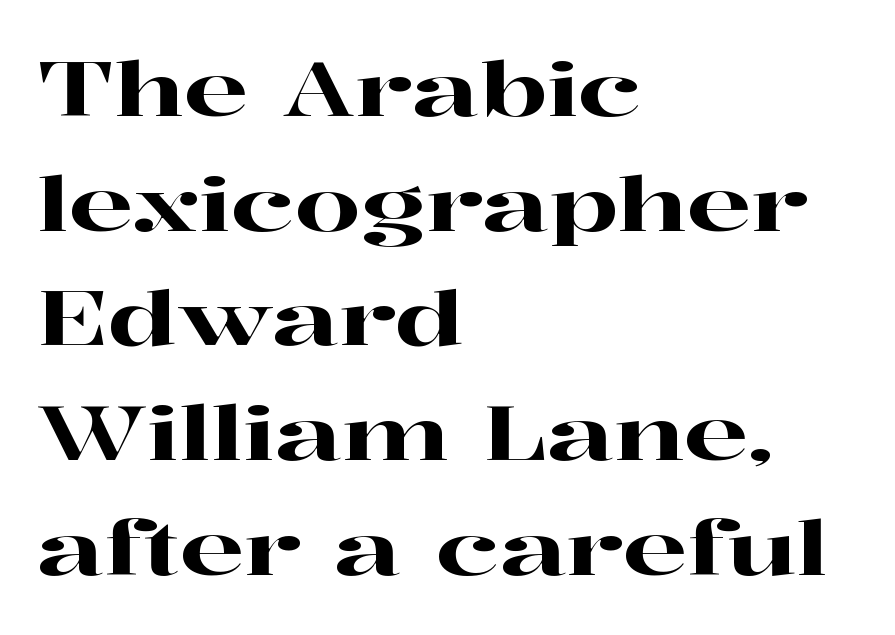
In terms of letterspacing, this is plain default setting. The passage is arranged the way most books set body copy — flush left. This sample keeps an unexceptional amount of space between lines. A roman cut, with each character standing at attention. A typesetter would call this proportional, since set widths differ per character. Examine the stroke ends and you'll spot serifs.
